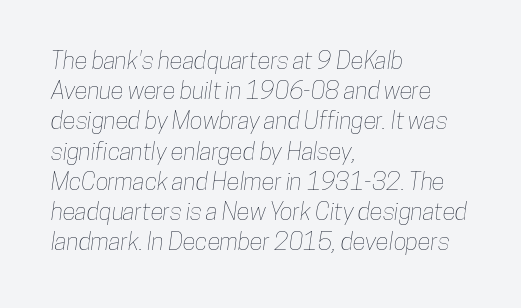
The image shows 24 px text type; set left-aligned, normal line spacing (1.26x), normal letter spacing, not underlined.
